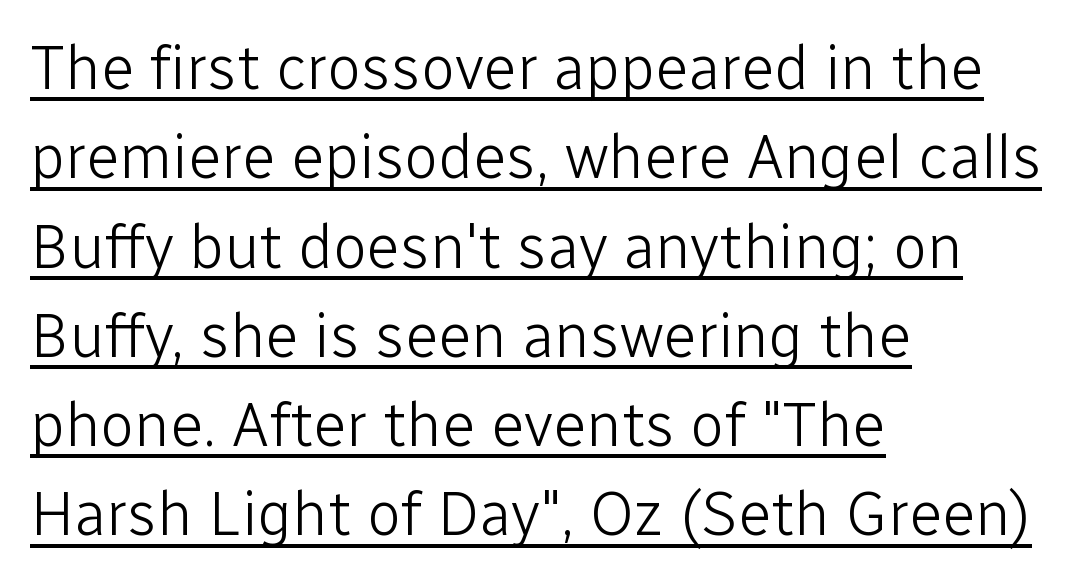
{"serif": "no", "italic": "no", "bold": "no", "weight": "light", "width": "normal", "stroke_contrast": "low", "x_height": "medium", "monospaced": "no", "underline": "yes", "align": "left", "line_spacing": "normal", "line_spacing_ratio": 1.44, "letter_spacing": "normal", "letter_spacing_em": 0.0, "glyph_px": 62}
